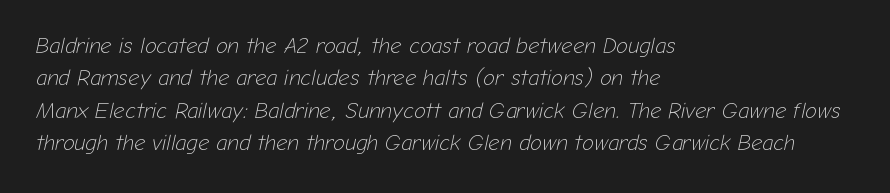
{"italic": "yes", "lean": "right", "slant_degrees": 12, "bold": "no", "underline": "no", "align": "left", "line_spacing": "normal", "line_spacing_ratio": 1.47, "letter_spacing": "normal", "letter_spacing_em": 0.0, "glyph_px": 22}
